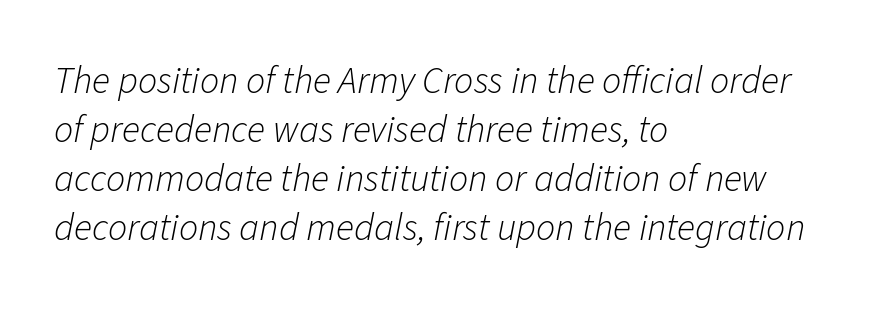
The image shows 38 px light type, italic (leaning right); set left-aligned, normal line spacing (1.29x), normal letter spacing, not underlined; low stroke contrast and a medium x-height.
